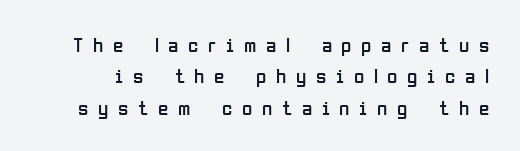
The image shows 21 px text type, upright; set normal line spacing (1.5x), unusually wide letter spacing (+0.46 em), not underlined.
